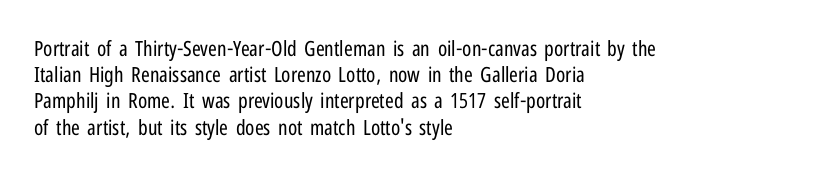
Does extra space separate the letters? No, they use regular spacing. Layout note: lines flush left. The area under the type is left untouched. This reads as an unemphasized weight, regular at the heaviest. This is roman type, the default non-slanted kind. Vertical spacing — default.
